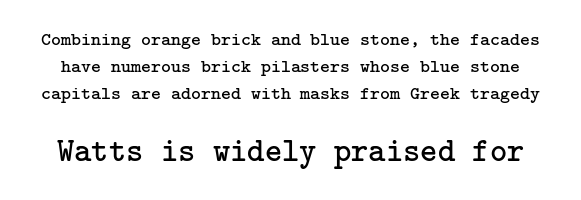
The image shows 33 px regular-weight serif type, upright; set normal line spacing (1.41x), normal letter spacing, not underlined; the second (bottom) block is 1.74x larger; low stroke contrast and a medium x-height.
